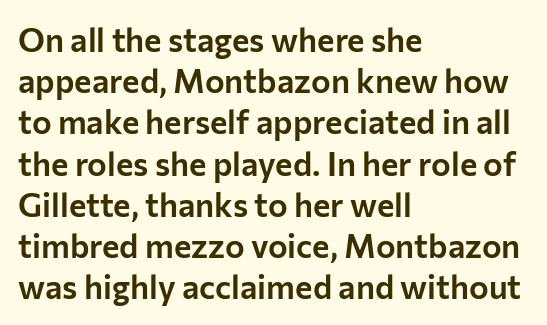
Q: Is the text italic (slanted)? A: No, it is upright.
Q: Is the typeface a serif or a sans-serif typeface? A: Sans-serif.
Q: Is the text underlined? A: No.
Q: How is the paragraph aligned? A: Left-aligned.
Q: Is the spacing between letters normal or unusually wide? A: Normal.
Q: Is the spacing between lines tight, normal or loose? A: Normal.
Q: Width (condensed, normal, or wide)? A: Normal.
Q: Stroke contrast? A: Low.
Q: x-height? A: Medium.
Q: Monospaced? A: No.
